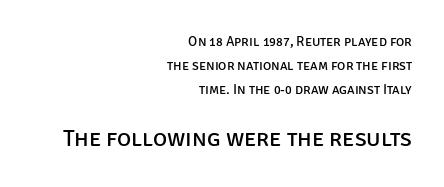
The image shows 24 px text type, upright; set right-aligned, line spacing 1.71x, normal letter spacing, not underlined; the second (bottom) block is 1.71x larger.
